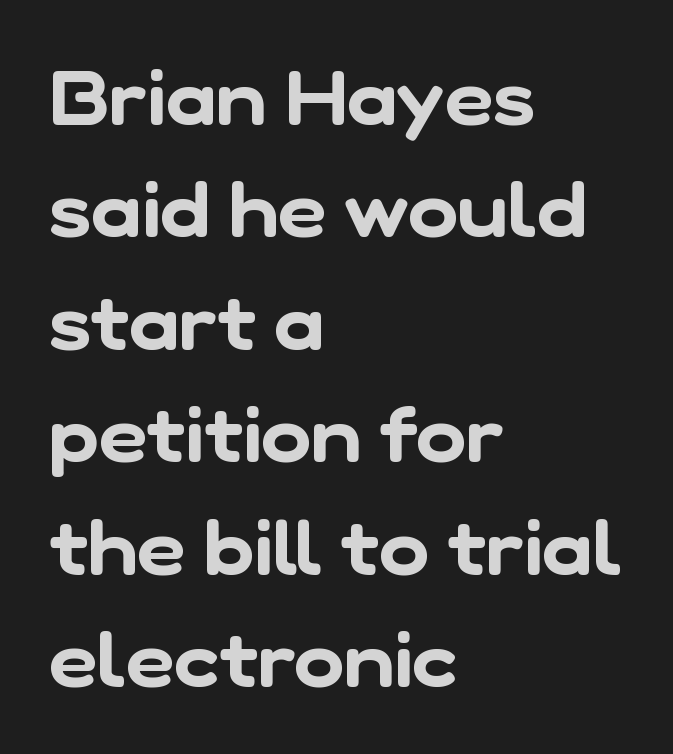
The specimen omits any rule beneath the text block's lines. Nope, no serifs anywhere on these letters. Short and long lines alike share a common starting point at left. Each letter keeps its own natural width here, so spacing adapts to shape. Evenly set lines give the paragraph a standard silhouette. Standard letterfit; no display-style spreading of the glyphs.
